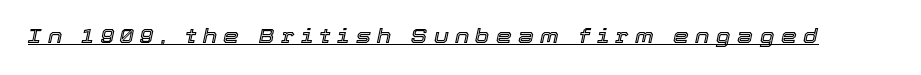
Posture: slanted. The sample's only ornament is a line tracing under the words. What stands out about the letter spacing? Its width — letters are far apart.
